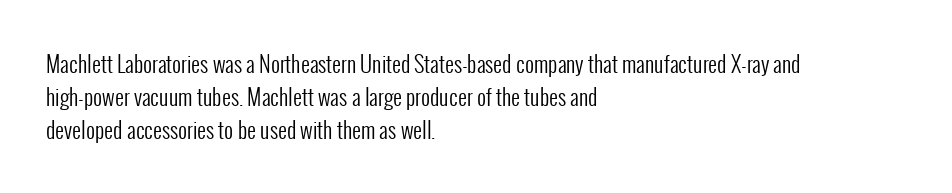
Tall strokes in this sample are plumb rather than angled. Weight: regular or lighter. Tracking value appears to be zero — textbook default spacing. The passage shown stacks its lines at a standard gap. The lines in this sample share a left origin and differ only in where they stop. Anything drawn beneath the words? Only blank space.
